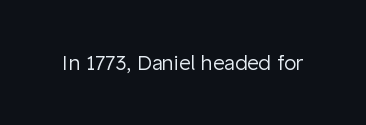
Posture: upright roman. Short note: letters normally spaced. The weight would be labelled regular, book, light, or lighter still. Lines of text with bare space underneath.
